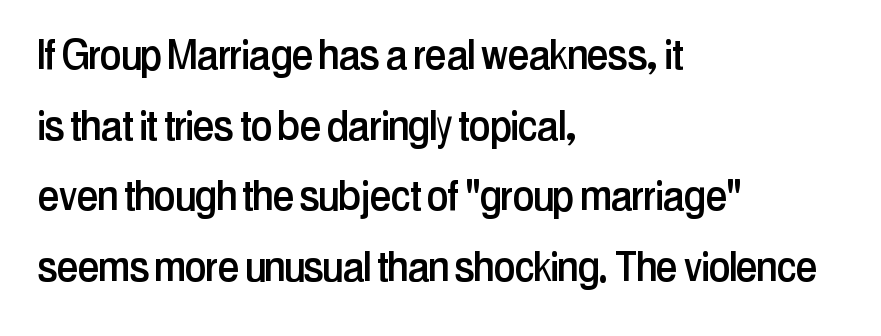
Q: Is the text italic (slanted)? A: No, it is upright.
Q: Is the typeface a serif or a sans-serif typeface? A: Sans-serif.
Q: Is the text underlined? A: No.
Q: How is the paragraph aligned? A: Left-aligned.
Q: Is the spacing between letters normal or unusually wide? A: Normal.
Q: Is the spacing between lines tight, normal or loose? A: Normal.
Q: Width (condensed, normal, or wide)? A: Condensed.
Q: Stroke contrast? A: Low.
Q: x-height? A: Medium.
Q: Monospaced? A: No.
